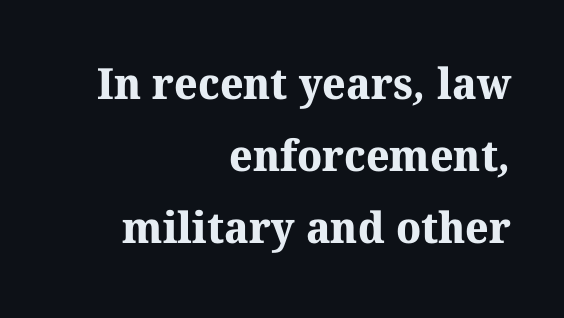
Q: Is the text bold? A: Yes.
Q: Is the typeface a serif or a sans-serif typeface? A: Serif.
Q: Is the text underlined? A: No.
Q: How is the paragraph aligned? A: Right-aligned.
Q: Is the spacing between letters normal or unusually wide? A: Normal.
Q: Is the spacing between lines tight, normal or loose? A: Normal.
Q: Width (condensed, normal, or wide)? A: Normal.
Q: Stroke contrast? A: Medium.
Q: x-height? A: Medium.
Q: Monospaced? A: No.
